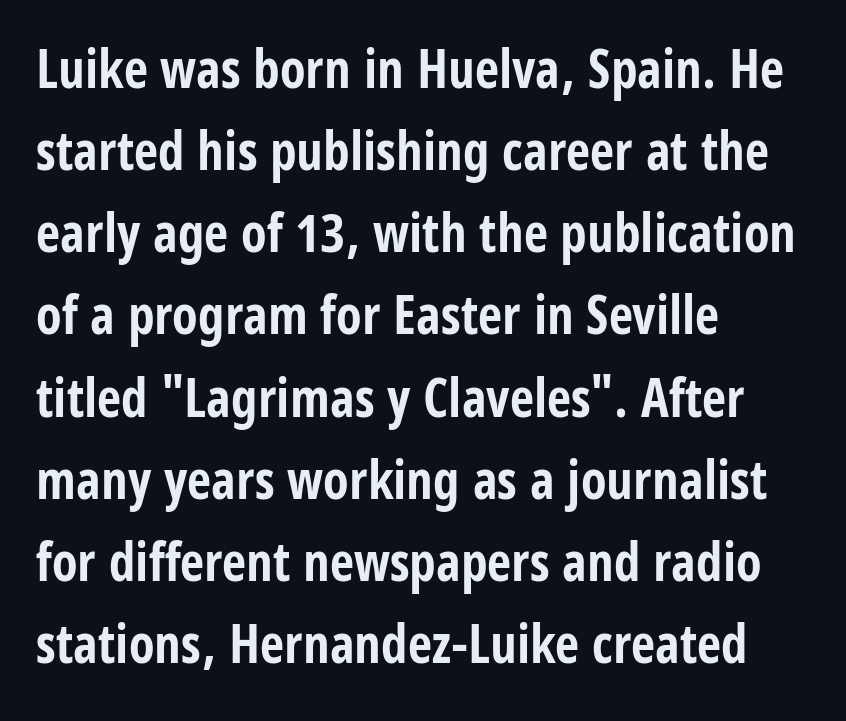
Q: Is the text bold? A: Yes.
Q: Is the text italic (slanted)? A: No, it is upright.
Q: Is the typeface a serif or a sans-serif typeface? A: Sans-serif.
Q: Is the text underlined? A: No.
Q: How is the paragraph aligned? A: Left-aligned.
Q: Is the spacing between letters normal or unusually wide? A: Normal.
Q: Is the spacing between lines tight, normal or loose? A: Normal.
Q: Width (condensed, normal, or wide)? A: Condensed.
Q: Stroke contrast? A: Low.
Q: x-height? A: Large.
Q: Monospaced? A: No.
